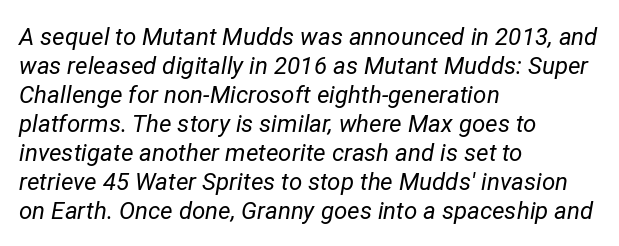
The type is set solid horizontally, with unmodified tracking. The strip under each line holds only bare page. This reads as an unemphasized weight, regular at the heaviest. Line beginnings align vertically; line endings do not. Quick note: italic.
